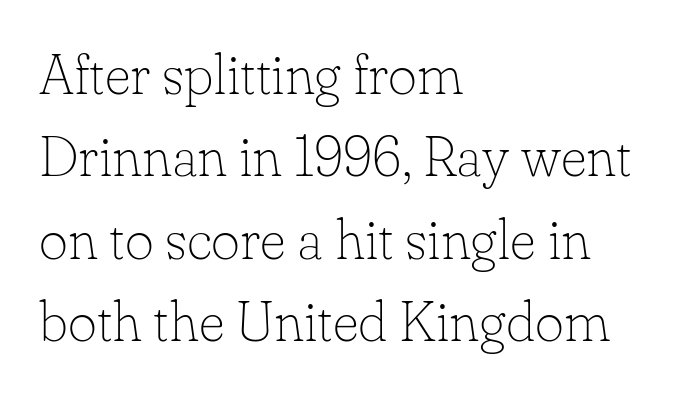
The image shows 56 px thin serif type, upright; set left-aligned, normal line spacing (1.47x), normal letter spacing, not underlined; low stroke contrast and a small x-height.
